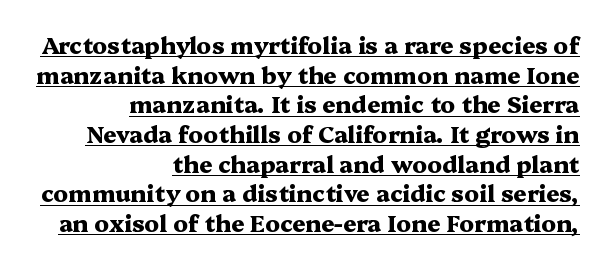
Q: Is the text bold? A: Yes.
Q: Is the text italic (slanted)? A: No, it is upright.
Q: Is the text underlined? A: Yes.
Q: How is the paragraph aligned? A: Right-aligned.
Q: Is the spacing between letters normal or unusually wide? A: Normal.
Q: Is the spacing between lines tight, normal or loose? A: Normal.
